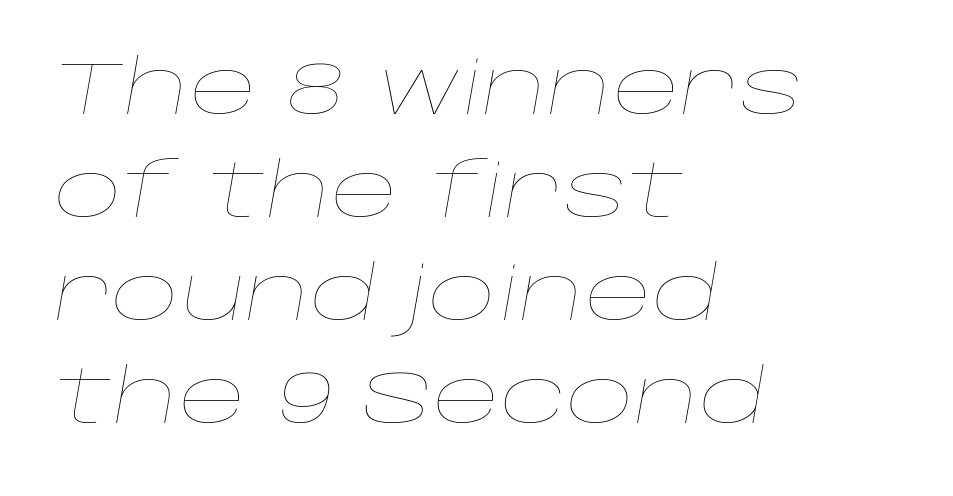
The area under the type is left untouched. Stroke thickness stays within the range of a standard reading face or lighter. These lines sit exactly where default settings would place them. Horizontal alignment here is leftward, the default for most running prose. Slant detected: the letters are inclined. The passage shown is typed in a proportional face where columns would drift.
